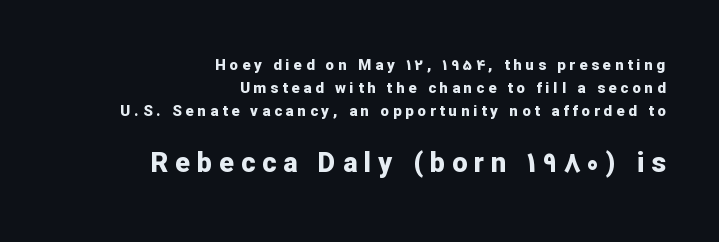
The image shows 27 px bold type, upright; set right-aligned, normal line spacing (1.53x), unusually wide letter spacing (+0.26 em), not underlined; the second (bottom) block is 1.8x larger.
